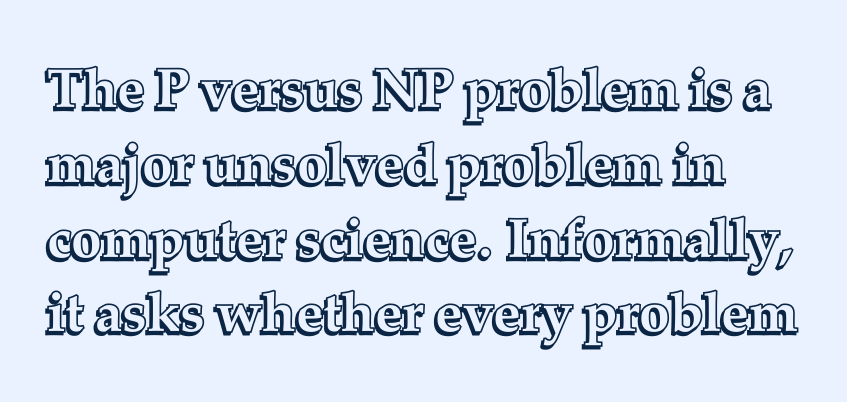
Q: Is the text italic (slanted)? A: No, it is upright.
Q: Is the text underlined? A: No.
Q: Is the spacing between letters normal or unusually wide? A: Normal.
Q: Is the spacing between lines tight, normal or loose? A: Normal.
Q: Width (condensed, normal, or wide)? A: Normal.
Q: x-height? A: Medium.
Q: Monospaced? A: No.
